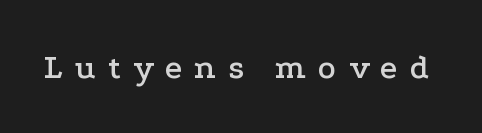
The text was rendered using a seriffed face with decorative stroke endings. The tracking jumps out immediately: characters are airy and widely separated. Check the space under the baseline: it is left empty. These lines are rendered in a variable-pitch font. Designer's note — italics off, roman on.
